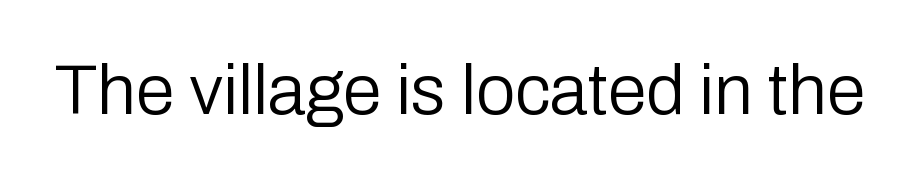
{"serif": "no", "italic": "no", "bold": "no", "weight": "regular", "width": "normal", "stroke_contrast": "low", "x_height": "medium", "monospaced": "no", "underline": "no", "letter_spacing": "normal", "letter_spacing_em": 0.0, "glyph_px": 70}
